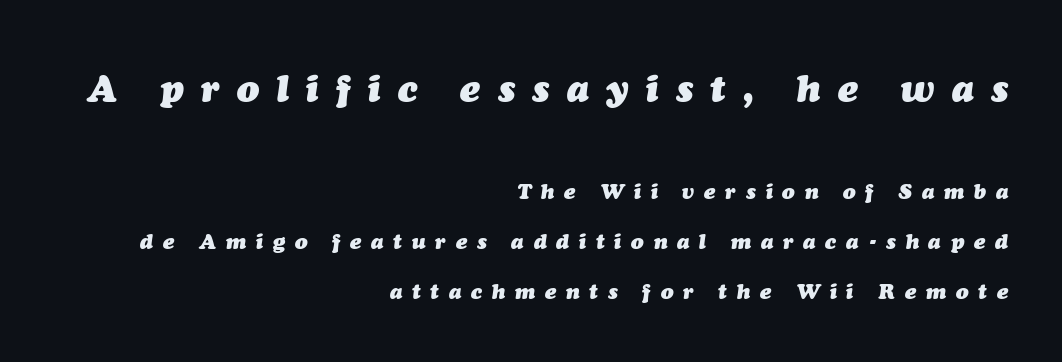
The image shows 37 px heavy type, italic (leaning right); set right-aligned, loose line spacing (2.38x), unusually wide letter spacing (+0.47 em), not underlined; the first (top) block is 1.76x larger; medium stroke contrast and a medium x-height.
